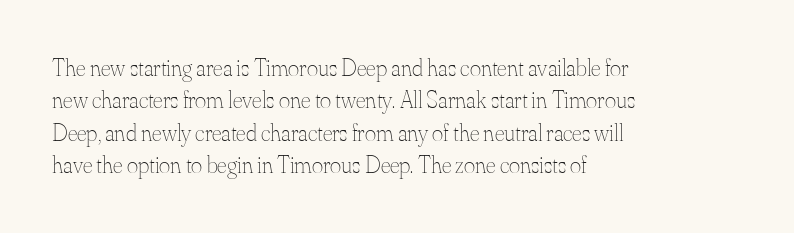
{"italic": "no", "bold": "no", "underline": "no", "align": "left", "line_spacing": "normal", "line_spacing_ratio": 1.35, "letter_spacing": "normal", "letter_spacing_em": 0.0, "glyph_px": 24}
